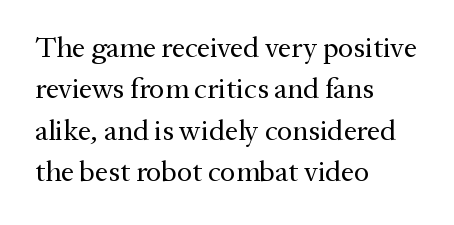
Q: Is the text bold? A: No.
Q: Is the text italic (slanted)? A: No, it is upright.
Q: Is the typeface a serif or a sans-serif typeface? A: Serif.
Q: Is the text underlined? A: No.
Q: How is the paragraph aligned? A: Left-aligned.
Q: Is the spacing between letters normal or unusually wide? A: Normal.
Q: Is the spacing between lines tight, normal or loose? A: Normal.
Q: Width (condensed, normal, or wide)? A: Normal.
Q: Stroke contrast? A: Medium.
Q: x-height? A: Medium.
Q: Monospaced? A: No.
